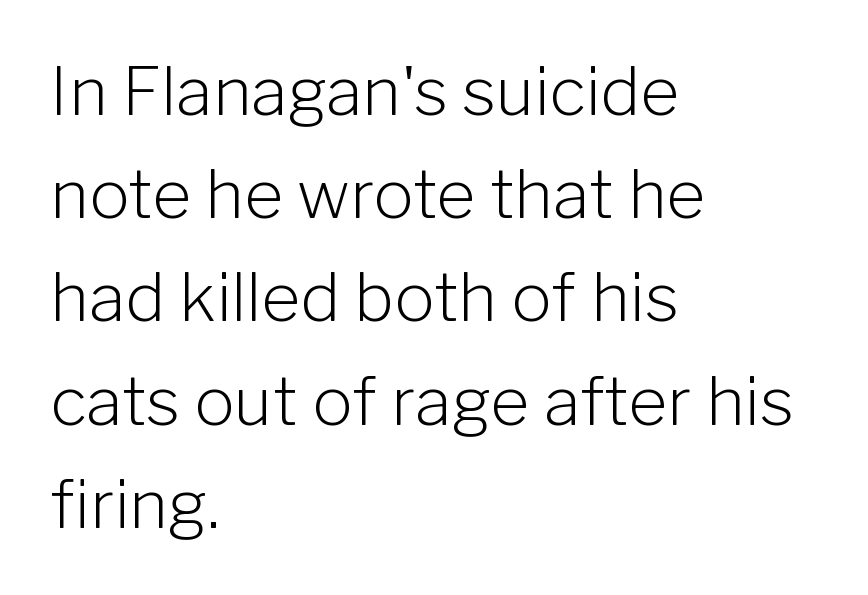
Q: Is the text bold? A: No.
Q: Is the text italic (slanted)? A: No, it is upright.
Q: Is the typeface a serif or a sans-serif typeface? A: Sans-serif.
Q: Is the text underlined? A: No.
Q: How is the paragraph aligned? A: Left-aligned.
Q: Is the spacing between letters normal or unusually wide? A: Normal.
Q: Is the spacing between lines tight, normal or loose? A: Normal.
Q: Width (condensed, normal, or wide)? A: Normal.
Q: Stroke contrast? A: Low.
Q: x-height? A: Medium.
Q: Monospaced? A: No.
